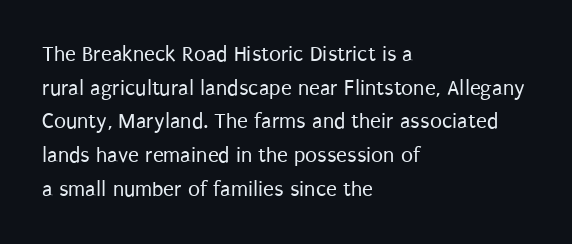
{"italic": "no", "bold": "no", "underline": "no", "align": "left", "line_spacing": "normal", "line_spacing_ratio": 1.53, "letter_spacing": "normal", "letter_spacing_em": 0.0, "glyph_px": 22}
